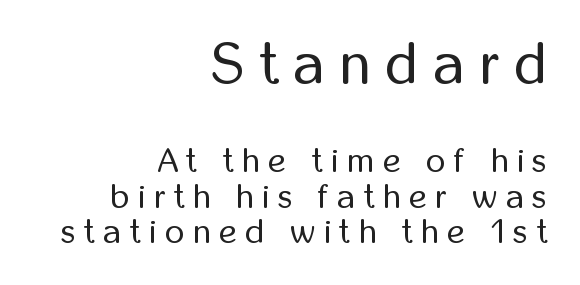
The image shows 60 px regular-weight, condensed sans-serif type, upright; set right-aligned, tight line spacing (1.04x), unusually wide letter spacing (+0.26 em), not underlined; the first (top) block is 1.76x larger; low stroke contrast and a medium x-height.
